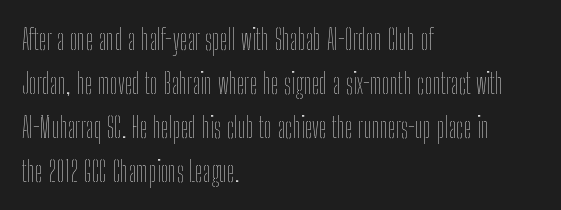
The image shows 28 px thin, condensed type, upright; set left-aligned, normal line spacing (1.57x), normal letter spacing, not underlined; low stroke contrast and a medium x-height.
